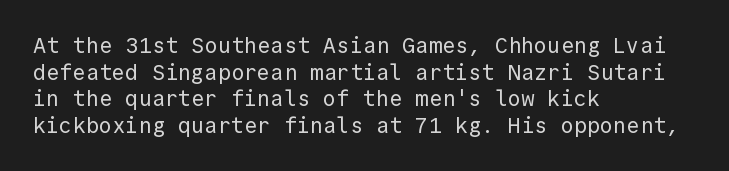
{"italic": "no", "bold": "no", "underline": "no", "align": "left", "line_spacing_ratio": 1.21, "letter_spacing": "normal", "letter_spacing_em": 0.0, "glyph_px": 22}
